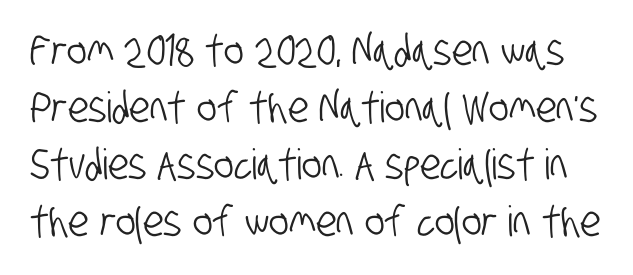
The vertical gap from one line to the next is medium. Each letter's strokes conclude bluntly, with no projecting serifs. Is this a fixed-width face? No — the glyphs have proportional, varying widths. Nobody drew a line under any word here.
